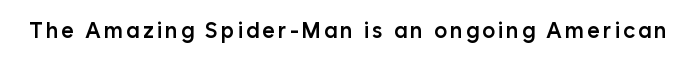
Ascenders rise straight up at ninety degrees. The specimen omits any rule beneath the text block's lines. Caption: semibold face, moderately heavy strokes.
